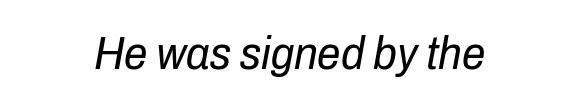
Q: Is the text bold? A: No.
Q: Is the text italic (slanted)? A: Yes, it leans right by about 10 degrees.
Q: Is the text underlined? A: No.
Q: How is the paragraph aligned? A: Centered.
Q: Is the spacing between letters normal or unusually wide? A: Normal.
Q: Width (condensed, normal, or wide)? A: Condensed.
Q: Stroke contrast? A: Low.
Q: x-height? A: Medium.
Q: Monospaced? A: No.
